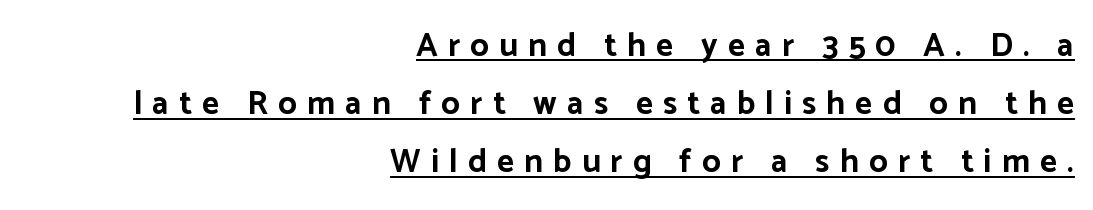
Q: Is the text bold? A: Yes.
Q: Is the text italic (slanted)? A: No, it is upright.
Q: Is the typeface a serif or a sans-serif typeface? A: Sans-serif.
Q: Is the text underlined? A: Yes.
Q: How is the paragraph aligned? A: Right-aligned.
Q: Is the spacing between letters normal or unusually wide? A: Unusually wide.
Q: Width (condensed, normal, or wide)? A: Normal.
Q: Stroke contrast? A: Low.
Q: x-height? A: Medium.
Q: Monospaced? A: No.
